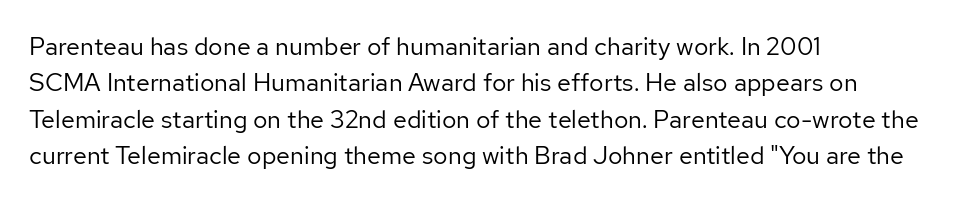
In terms of posture, this sample is upright. The passage shown has conventional tracking throughout. The zone under the glyphs is completely vacant. The lines are quadded left. These glyphs show unthickened strokes, regular width or finer. Rows of type keep a routine distance in the vertical direction.
